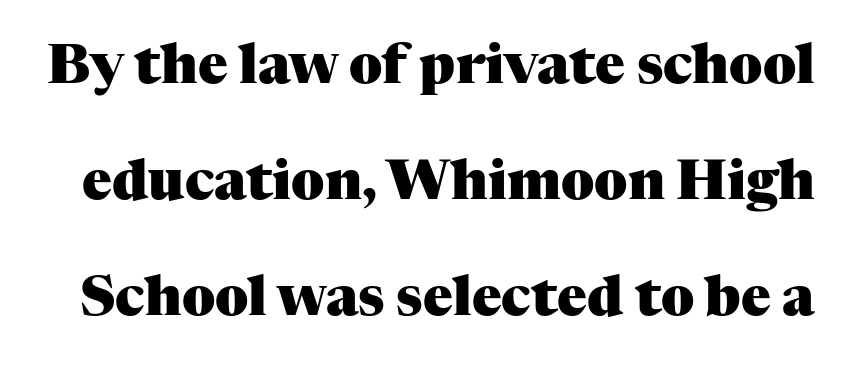
The image shows 55 px heavy serif type, upright; set loose line spacing (2.11x), normal letter spacing, not underlined; medium stroke contrast and a medium x-height.
